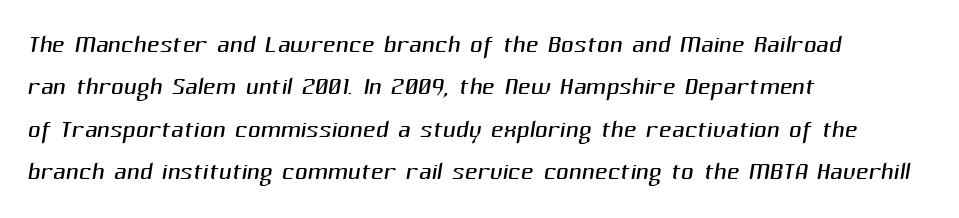
Stem width sits at or under what a default text font uses. The font family rendered here belongs to the sans-serif group. The letters advance in unequal steps, a hallmark of proportional type. The paragraph has a hard left edge and a soft right edge.
